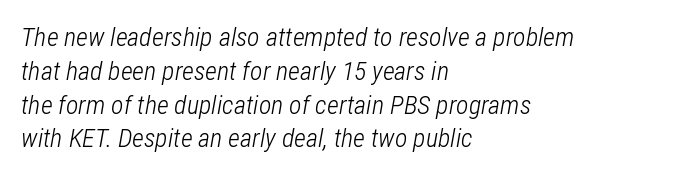
Q: Is the text bold? A: No.
Q: Is the text italic (slanted)? A: Yes, it leans right by about 12 degrees.
Q: Is the text underlined? A: No.
Q: How is the paragraph aligned? A: Left-aligned.
Q: Is the spacing between letters normal or unusually wide? A: Normal.
Q: Is the spacing between lines tight, normal or loose? A: Normal.
